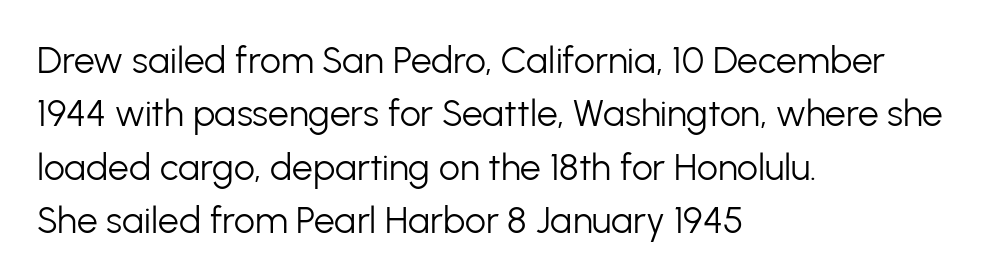
You could not count columns in this text — the font is proportionally spaced. The compositor pushed each line to the left boundary. Is there much room between lines? A standard amount, neither cramped nor airy. Words float on clear page, feet unadorned. No extra ink here — the face is not bold. Is there any slant? The stems are plumb.
